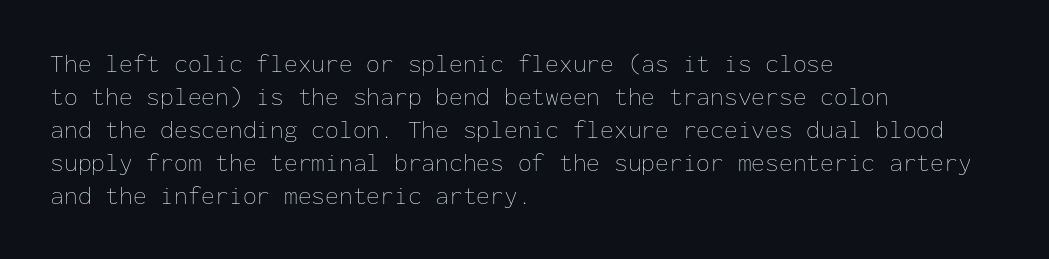
The image shows 25 px text type, upright; set left-aligned, normal line spacing (1.32x), normal letter spacing, not underlined.
